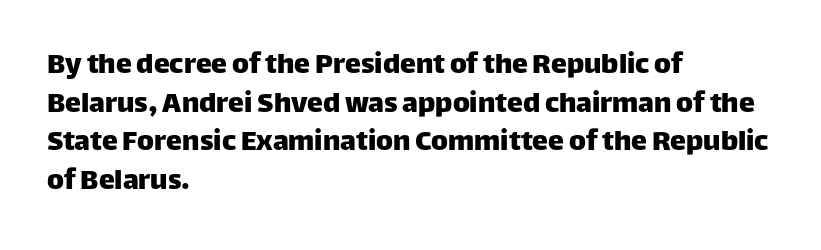
The designer went with a sans here, leaving each stem footless. The face used here is proportionally spaced, like ordinary book or web type. A roman cut, with each character standing at attention. The rendering anchors every line to the left-hand side. Is the letter spacing exaggerated? No — it looks like the ordinary default. Nobody drew a line under any word here.
